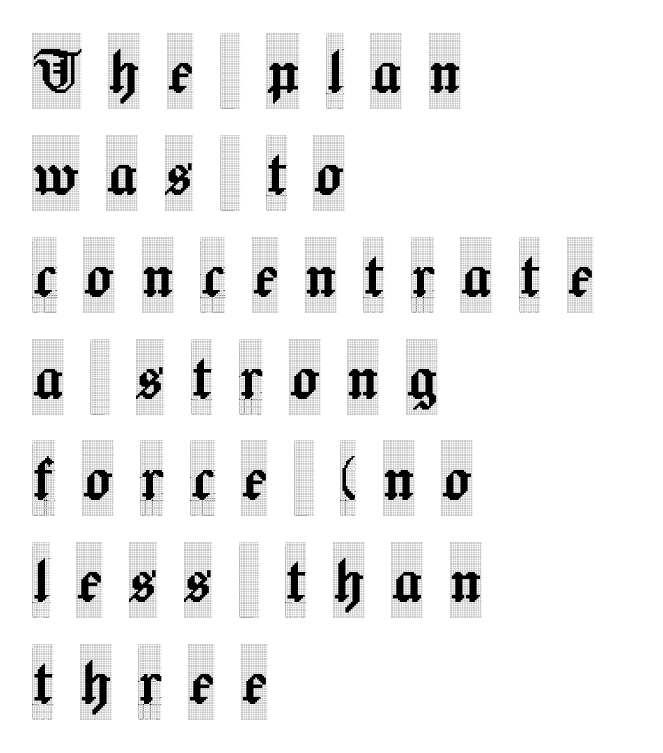
Q: Is the text italic (slanted)? A: No, it is upright.
Q: Is the typeface a serif or a sans-serif typeface? A: Serif.
Q: Is the text underlined? A: No.
Q: How is the paragraph aligned? A: Left-aligned.
Q: Is the spacing between letters normal or unusually wide? A: Unusually wide.
Q: Is the spacing between lines tight, normal or loose? A: Normal.
Q: Width (condensed, normal, or wide)? A: Condensed.
Q: x-height? A: Large.
Q: Monospaced? A: No.
